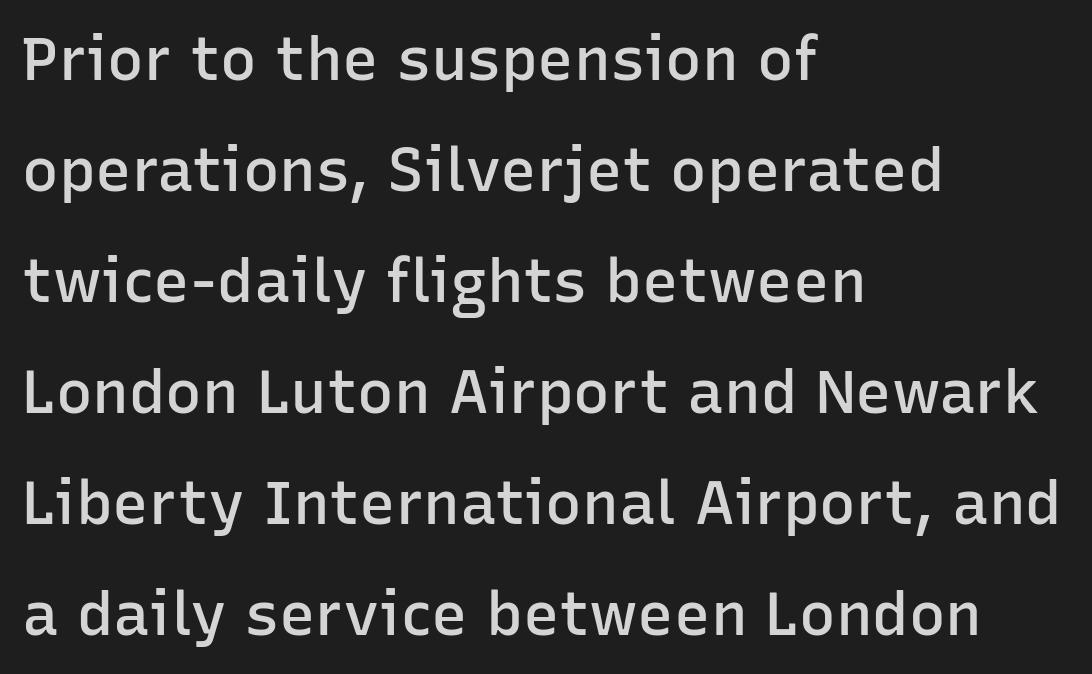
{"serif": "no", "italic": "no", "bold": "semi", "weight": "semibold", "width": "normal", "stroke_contrast": "low", "x_height": "medium", "monospaced": "no", "underline": "no", "align": "left", "line_spacing_ratio": 1.82, "letter_spacing": "normal", "letter_spacing_em": 0.0, "glyph_px": 61}
